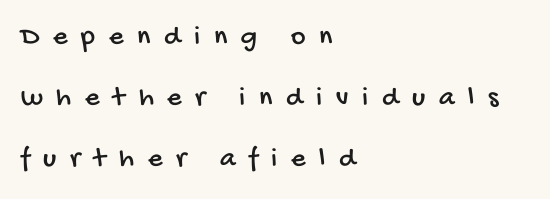
Rows of type keep a wide berth in the vertical direction. These lines are rendered in a variable-pitch font. Layout note: lines flush left. The space directly below the letters is spotless.
